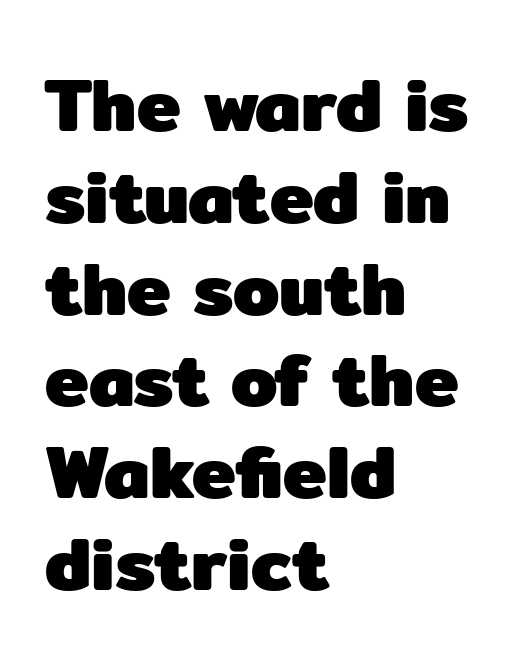
{"serif": "no", "italic": "no", "bold": "yes", "weight": "heavy", "width": "normal", "stroke_contrast": "low", "x_height": "medium", "monospaced": "no", "underline": "no", "align": "left", "line_spacing_ratio": 1.24, "letter_spacing": "normal", "letter_spacing_em": 0.0, "glyph_px": 74}
